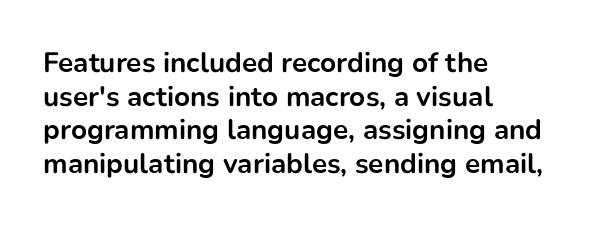
{"serif": "no", "italic": "no", "bold": "yes", "weight": "bold", "width": "normal", "stroke_contrast": "low", "x_height": "medium", "monospaced": "no", "underline": "no", "align": "left", "line_spacing_ratio": 1.2, "letter_spacing": "normal", "letter_spacing_em": 0.0, "glyph_px": 28}
